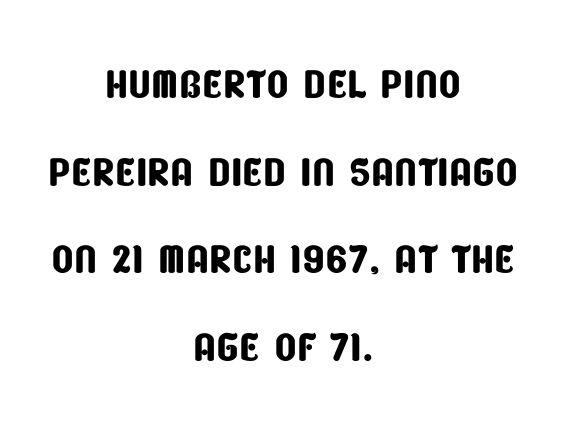
{"serif": "no", "width": "condensed", "stroke_contrast": "low", "x_height": "large", "monospaced": "no", "underline": "no", "align": "center", "line_spacing": "normal", "line_spacing_ratio": 1.51, "letter_spacing": "normal", "letter_spacing_em": 0.0, "glyph_px": 58}
